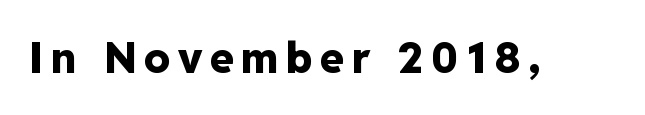
{"serif": "no", "italic": "no", "bold": "yes", "weight": "heavy", "width": "normal", "stroke_contrast": "low", "x_height": "medium", "monospaced": "no", "underline": "no", "glyph_px": 43}
